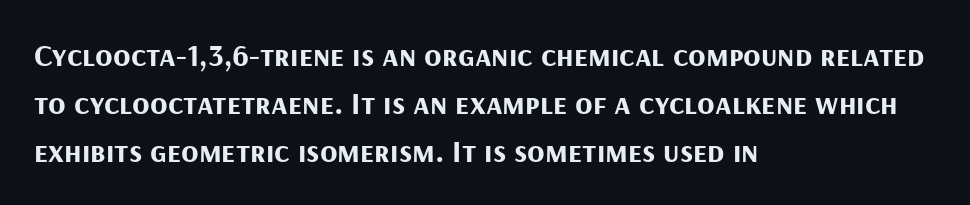
{"serif": "no", "italic": "no", "bold": "yes", "weight": "bold", "width": "normal", "stroke_contrast": "medium", "x_height": "medium", "monospaced": "no", "underline": "no", "align": "left", "line_spacing": "normal", "line_spacing_ratio": 1.5, "letter_spacing": "normal", "letter_spacing_em": 0.0, "glyph_px": 32}
